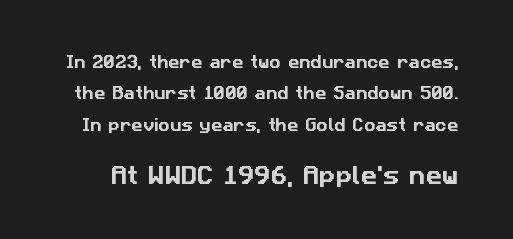
The image shows 20 px text type; set loose line spacing (2.25x), normal letter spacing, not underlined; the second (bottom) block is 1.43x larger.
